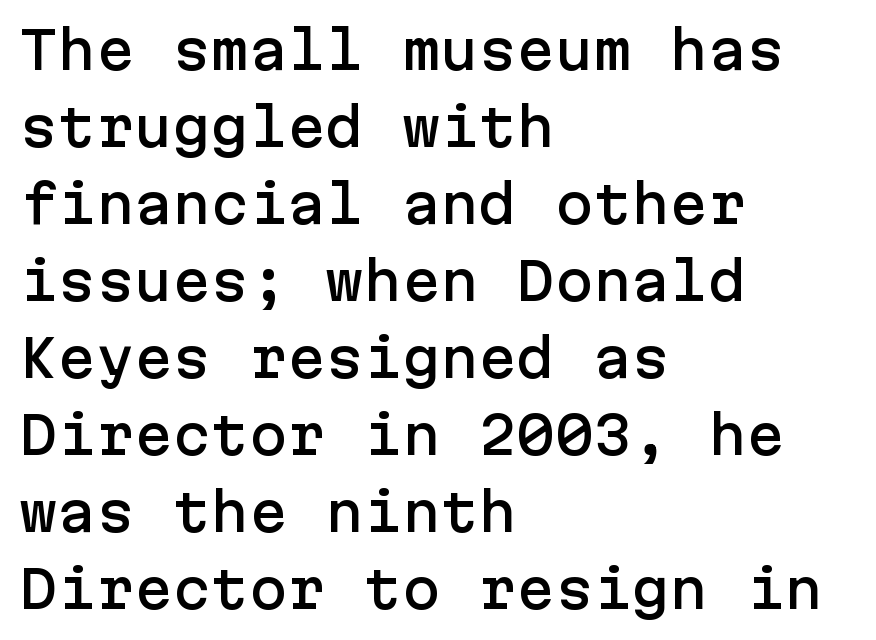
The image shows 51 px sans-serif type, upright; set left-aligned, normal line spacing (1.51x), normal letter spacing, not underlined; low stroke contrast and a medium x-height.
